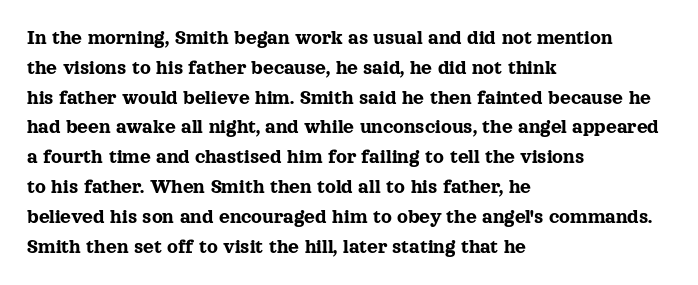
{"italic": "no", "underline": "no", "align": "left", "line_spacing": "normal", "line_spacing_ratio": 1.42, "letter_spacing": "normal", "letter_spacing_em": 0.0, "glyph_px": 21}
